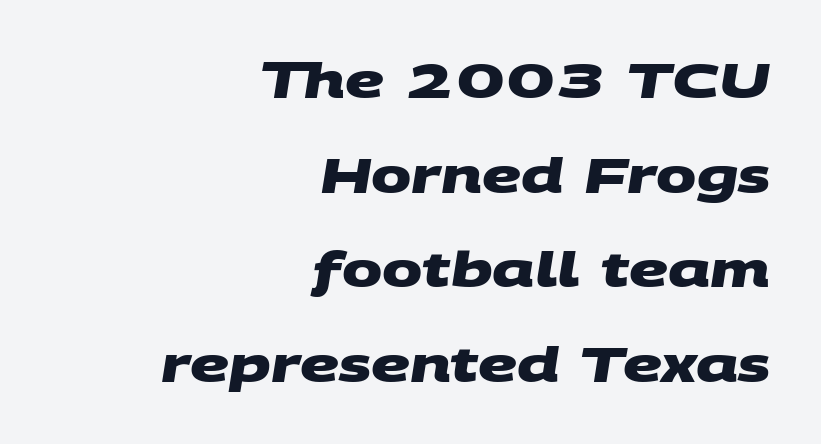
Q: Is the text bold? A: Yes.
Q: Is the typeface a serif or a sans-serif typeface? A: Sans-serif.
Q: Is the text underlined? A: No.
Q: How is the paragraph aligned? A: Right-aligned.
Q: Is the spacing between letters normal or unusually wide? A: Normal.
Q: Is the spacing between lines tight, normal or loose? A: Loose.
Q: Width (condensed, normal, or wide)? A: Wide.
Q: Stroke contrast? A: Medium.
Q: x-height? A: Large.
Q: Monospaced? A: No.
